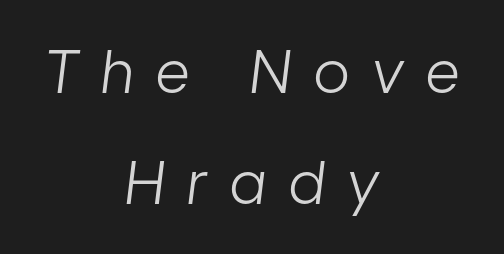
Q: Is the text bold? A: No.
Q: Is the text italic (slanted)? A: Yes, it leans right by about 7 degrees.
Q: Is the text underlined? A: No.
Q: How is the paragraph aligned? A: Centered.
Q: Is the spacing between letters normal or unusually wide? A: Unusually wide.
Q: Width (condensed, normal, or wide)? A: Condensed.
Q: Stroke contrast? A: Low.
Q: x-height? A: Medium.
Q: Monospaced? A: No.
